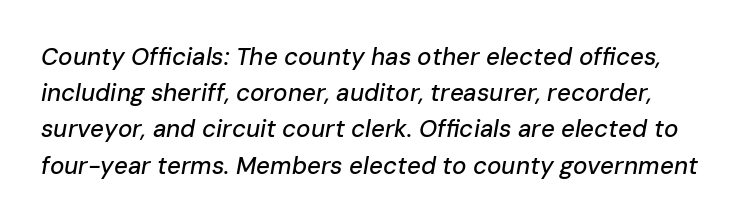
Does extra space separate the letters? No, they use regular spacing. Does the lettering tilt? It does — this is italic. This block has exactly the height ordinary leading produces. Type without underlining.
